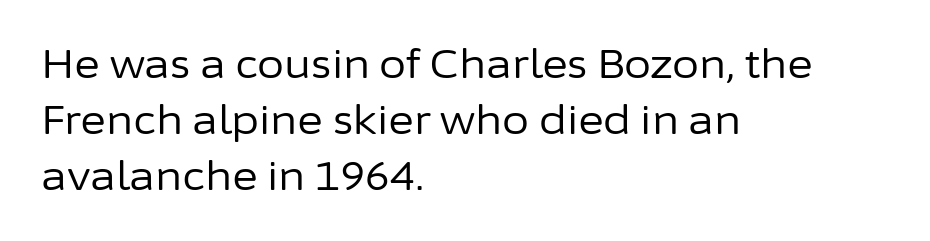
Q: Is the text bold? A: No.
Q: Is the text italic (slanted)? A: No, it is upright.
Q: Is the typeface a serif or a sans-serif typeface? A: Sans-serif.
Q: Is the text underlined? A: No.
Q: How is the paragraph aligned? A: Left-aligned.
Q: Is the spacing between letters normal or unusually wide? A: Normal.
Q: Is the spacing between lines tight, normal or loose? A: Normal.
Q: Width (condensed, normal, or wide)? A: Normal.
Q: Stroke contrast? A: Low.
Q: x-height? A: Medium.
Q: Monospaced? A: No.
